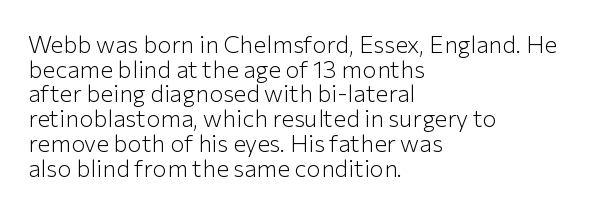
The image shows 24 px text type, upright; set left-aligned, tight line spacing (1.03x), normal letter spacing, not underlined.
